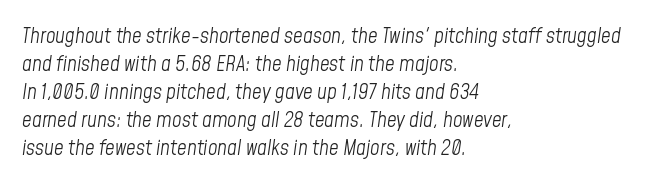
{"italic": "yes", "lean": "right", "slant_degrees": 8, "bold": "no", "underline": "no", "align": "left", "line_spacing": "normal", "line_spacing_ratio": 1.33, "letter_spacing": "normal", "letter_spacing_em": 0.0, "glyph_px": 21}
